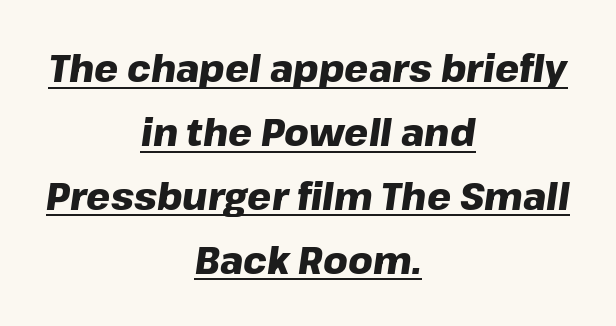
Q: Is the text bold? A: Yes.
Q: Is the text italic (slanted)? A: Yes, it leans right by about 8 degrees.
Q: Is the text underlined? A: Yes.
Q: How is the paragraph aligned? A: Centered.
Q: Is the spacing between letters normal or unusually wide? A: Normal.
Q: Is the spacing between lines tight, normal or loose? A: Normal.
Q: Width (condensed, normal, or wide)? A: Normal.
Q: Stroke contrast? A: Low.
Q: x-height? A: Medium.
Q: Monospaced? A: No.
